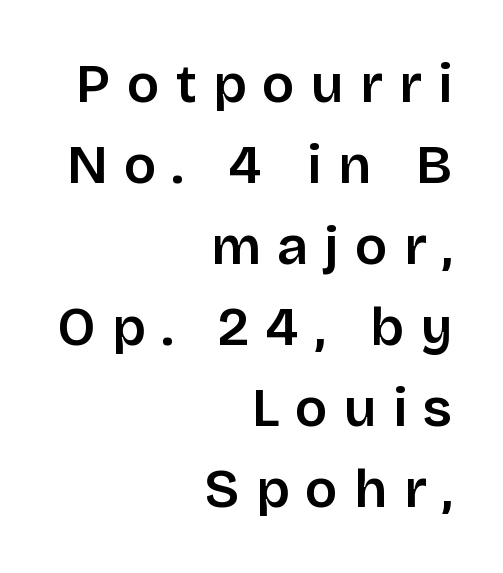
The image shows 54 px sans-serif type, upright; set right-aligned, normal line spacing (1.5x), unusually wide letter spacing (+0.3 em), not underlined; low stroke contrast and a large x-height.
